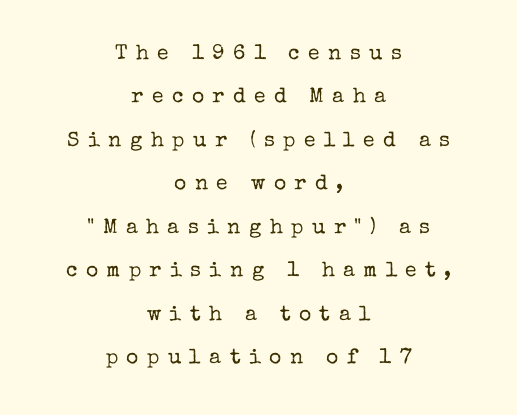
{"italic": "no", "bold": "no", "underline": "no", "align": "center", "line_spacing": "loose", "line_spacing_ratio": 2.07, "letter_spacing": "wide", "letter_spacing_em": 0.4, "glyph_px": 21}
